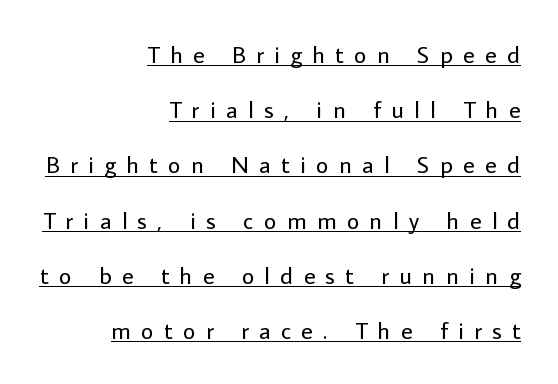
Q: Is the text bold? A: No.
Q: Is the text italic (slanted)? A: No, it is upright.
Q: Is the text underlined? A: Yes.
Q: How is the paragraph aligned? A: Right-aligned.
Q: Is the spacing between letters normal or unusually wide? A: Unusually wide.
Q: Is the spacing between lines tight, normal or loose? A: Loose.
